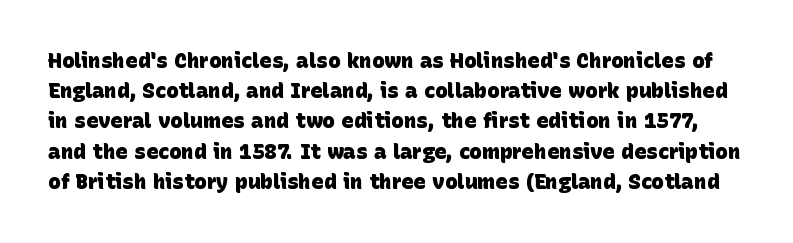
Unmarked baselines from the first word to the last. The horizontal fit of the characters is conventional and even. The typesetting leans heavy: a genuine bold. The leading is moderate, giving the passage an even texture.
